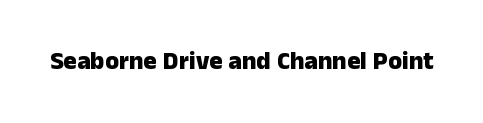
Underlining? Definitely not there. Strong, thick strokes mark this as bold type. This sample uses an upright cut, with every glyph sitting square on the baseline. A typesetter would call this zero additional tracking.
